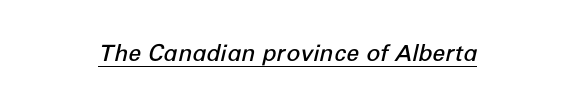
Check the space under the baseline: a stroke is drawn there. Characters are canted at an angle relative to the baseline's perpendicular. The passage shown has conventional tracking throughout. In terms of weight, the rendering is demibold, just under bold.
